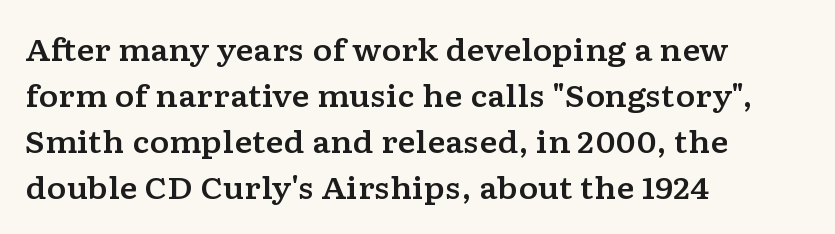
{"serif": "yes", "italic": "no", "width": "wide", "stroke_contrast": "low", "x_height": "medium", "monospaced": "no", "underline": "no", "align": "left", "line_spacing": "normal", "line_spacing_ratio": 1.53, "letter_spacing": "normal", "letter_spacing_em": 0.0, "glyph_px": 30}
